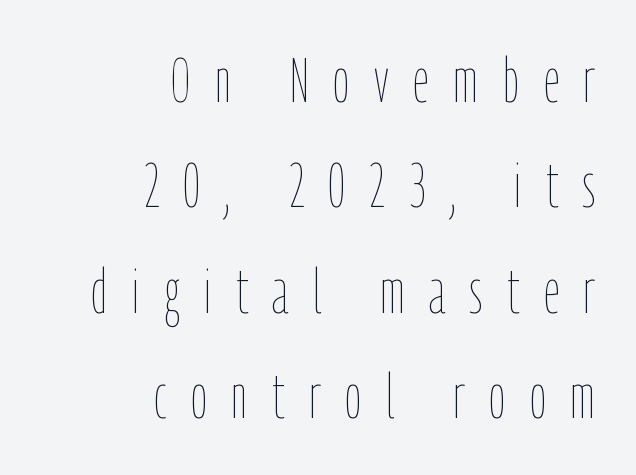
{"italic": "no", "bold": "no", "weight": "thin", "width": "condensed", "stroke_contrast": "low", "x_height": "medium", "monospaced": "no", "underline": "no", "align": "right", "line_spacing": "normal", "line_spacing_ratio": 1.7, "letter_spacing": "wide", "letter_spacing_em": 0.4, "glyph_px": 62}
